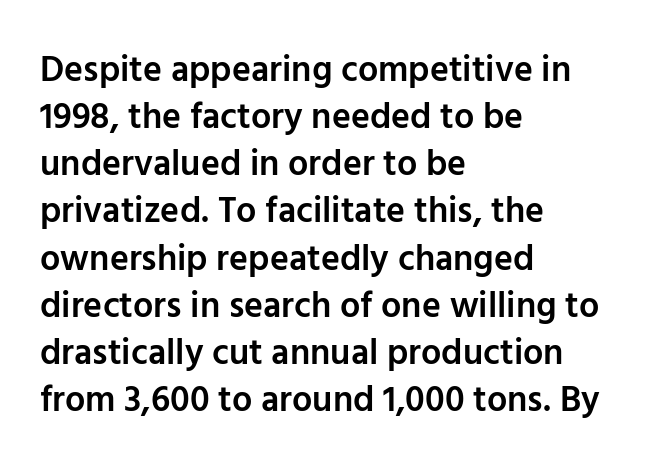
Q: Is the text bold? A: Semi-bold.
Q: Is the text italic (slanted)? A: No, it is upright.
Q: Is the typeface a serif or a sans-serif typeface? A: Sans-serif.
Q: Is the text underlined? A: No.
Q: How is the paragraph aligned? A: Left-aligned.
Q: Is the spacing between letters normal or unusually wide? A: Normal.
Q: Is the spacing between lines tight, normal or loose? A: Normal.
Q: Width (condensed, normal, or wide)? A: Normal.
Q: Stroke contrast? A: Low.
Q: x-height? A: Medium.
Q: Monospaced? A: No.
